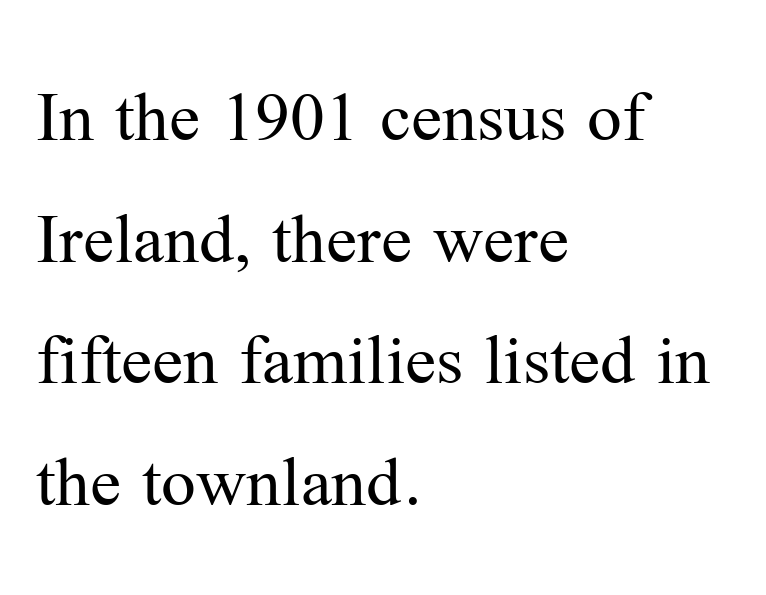
Q: Is the text bold? A: No.
Q: Is the text italic (slanted)? A: No, it is upright.
Q: Is the typeface a serif or a sans-serif typeface? A: Serif.
Q: Is the text underlined? A: No.
Q: How is the paragraph aligned? A: Left-aligned.
Q: Is the spacing between letters normal or unusually wide? A: Normal.
Q: Is the spacing between lines tight, normal or loose? A: Normal.
Q: Width (condensed, normal, or wide)? A: Normal.
Q: Stroke contrast? A: Medium.
Q: x-height? A: Medium.
Q: Monospaced? A: No.
